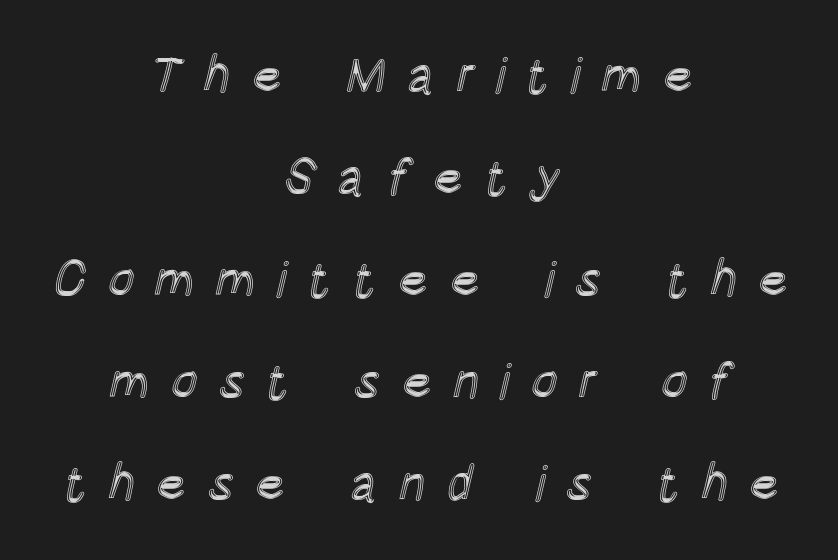
Q: Is the text italic (slanted)? A: Yes.
Q: Is the text underlined? A: No.
Q: How is the paragraph aligned? A: Centered.
Q: Is the spacing between letters normal or unusually wide? A: Unusually wide.
Q: Is the spacing between lines tight, normal or loose? A: Loose.
Q: Width (condensed, normal, or wide)? A: Condensed.
Q: x-height? A: Large.
Q: Monospaced? A: No.
